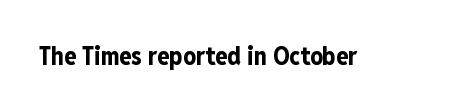
Underlining? Definitely not there. Strong, thick strokes mark this as bold type. This sample uses an upright cut, with every glyph sitting square on the baseline. A typesetter would call this zero additional tracking.
